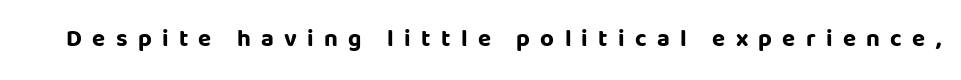
Q: Is the text bold? A: Yes.
Q: Is the text italic (slanted)? A: No, it is upright.
Q: Is the text underlined? A: No.
Q: Is the spacing between letters normal or unusually wide? A: Unusually wide.
